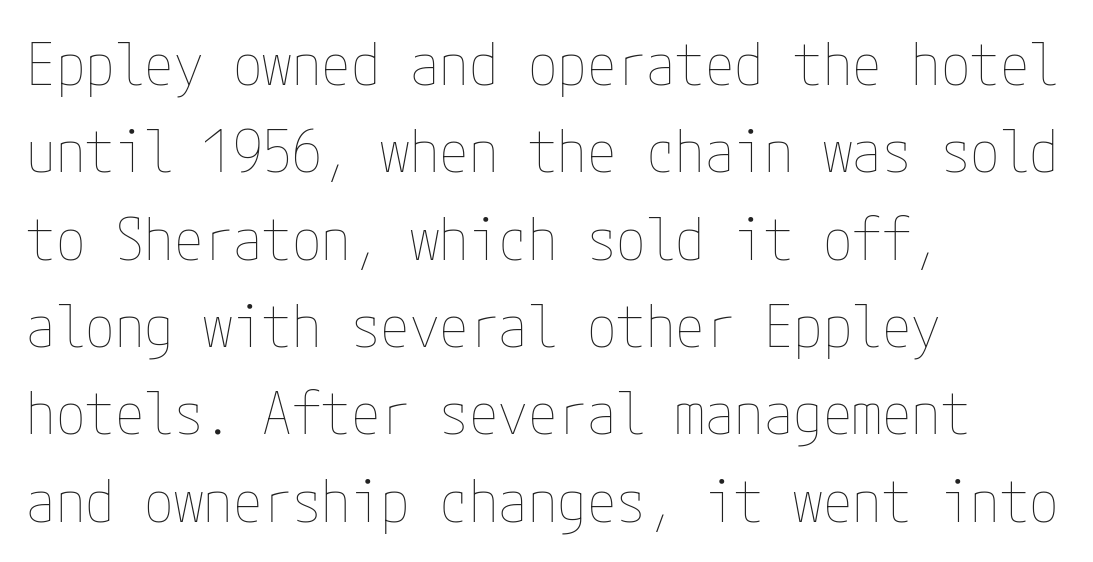
The image shows 59 px thin, condensed type, upright; set left-aligned, normal line spacing (1.48x), normal letter spacing, not underlined; low stroke contrast and a medium x-height.
